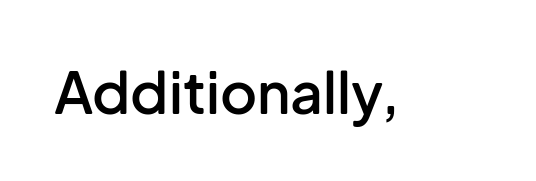
{"serif": "no", "italic": "no", "bold": "semi", "weight": "semibold", "width": "normal", "stroke_contrast": "low", "x_height": "medium", "monospaced": "no", "underline": "no", "letter_spacing": "normal", "letter_spacing_em": 0.0, "glyph_px": 57}
